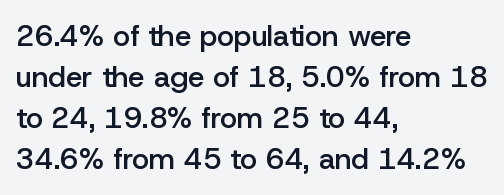
{"serif": "no", "italic": "no", "bold": "semi", "weight": "semibold", "width": "normal", "stroke_contrast": "low", "x_height": "medium", "monospaced": "no", "underline": "no", "align": "left", "line_spacing": "normal", "line_spacing_ratio": 1.41, "letter_spacing": "normal", "letter_spacing_em": 0.0, "glyph_px": 29}
